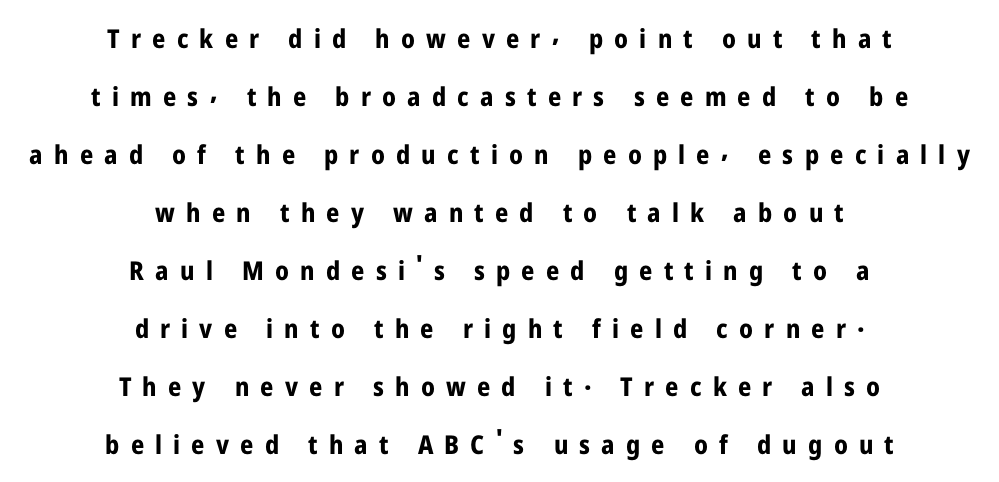
The image shows 26 px bold type, upright; set centered, loose line spacing (2.23x), unusually wide letter spacing (+0.43 em), not underlined.
